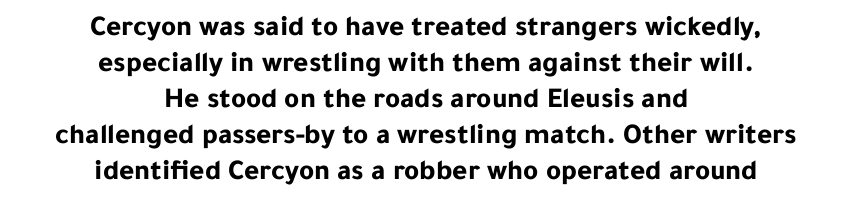
{"serif": "no", "italic": "no", "bold": "yes", "weight": "bold", "width": "normal", "stroke_contrast": "low", "x_height": "medium", "monospaced": "no", "underline": "no", "align": "center", "line_spacing_ratio": 1.24, "letter_spacing": "normal", "letter_spacing_em": 0.0, "glyph_px": 29}
